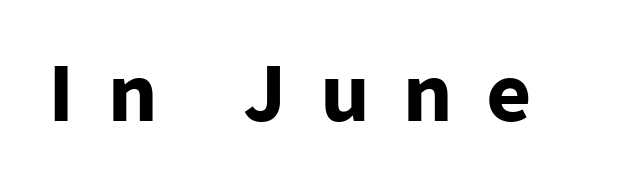
Only glyphs here, with clear space below each row. Typesetter's note: full bold, strokes at maximum text heaviness. Display-style spreading of the glyphs; the letterfit is very open. Is this a sans? Yes — the strokes have no serifs.
